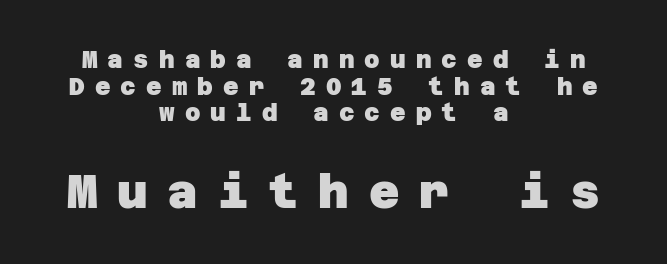
Q: Is the text bold? A: Yes.
Q: Is the typeface a serif or a sans-serif typeface? A: Sans-serif.
Q: Is the text underlined? A: No.
Q: How is the paragraph aligned? A: Centered.
Q: Is the spacing between letters normal or unusually wide? A: Unusually wide.
Q: Is the spacing between lines tight, normal or loose? A: Tight.
Q: Which block of text is set in a larger size, the first (top) or the second (bottom)? A: The second (bottom) one.
Q: Width (condensed, normal, or wide)? A: Normal.
Q: Stroke contrast? A: Low.
Q: x-height? A: Large.
